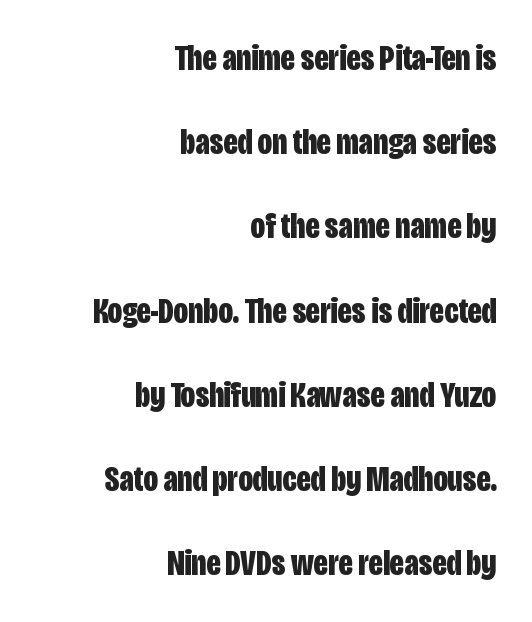
{"serif": "no", "italic": "no", "bold": "yes", "weight": "bold", "width": "condensed", "stroke_contrast": "low", "x_height": "large", "monospaced": "no", "underline": "no", "align": "right", "line_spacing": "loose", "line_spacing_ratio": 2.34, "letter_spacing": "normal", "letter_spacing_em": 0.0, "glyph_px": 36}
